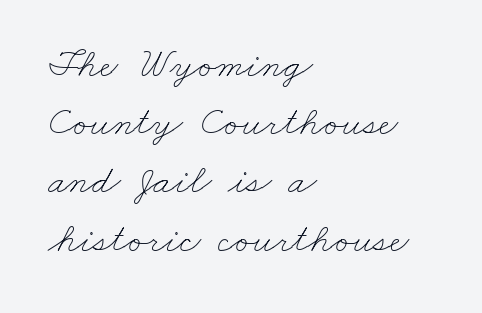
{"bold": "no", "weight": "thin", "width": "wide", "stroke_contrast": "low", "x_height": "small", "monospaced": "no", "underline": "no", "align": "left", "line_spacing": "normal", "line_spacing_ratio": 1.42, "letter_spacing": "normal", "letter_spacing_em": 0.0, "glyph_px": 41}
